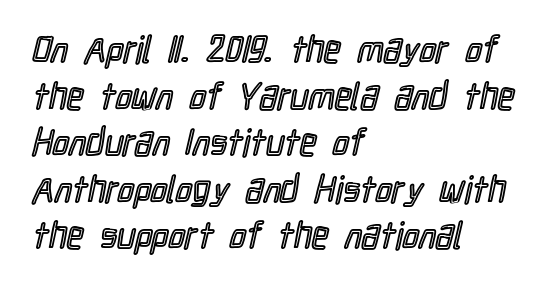
Q: Is the text italic (slanted)? A: Yes.
Q: Is the text underlined? A: No.
Q: How is the paragraph aligned? A: Left-aligned.
Q: Is the spacing between letters normal or unusually wide? A: Normal.
Q: Is the spacing between lines tight, normal or loose? A: Normal.
Q: Width (condensed, normal, or wide)? A: Condensed.
Q: x-height? A: Medium.
Q: Monospaced? A: No.
